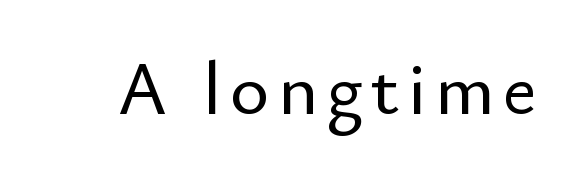
Type without underlining. Here the designer chose a conventional face with non-uniform glyph widths. This sample uses a sans-serif face. This sample uses an upright cut, with every glyph sitting square on the baseline.
